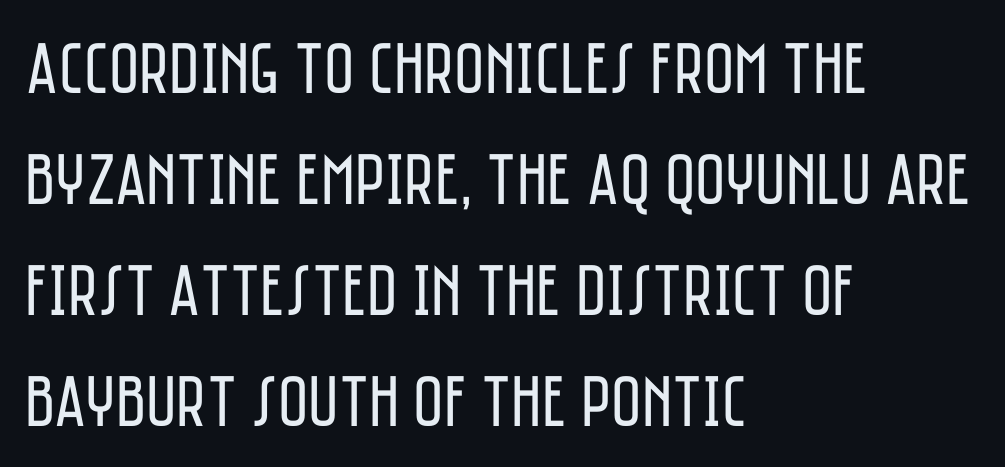
{"serif": "no", "italic": "no", "bold": "no", "weight": "regular", "width": "condensed", "stroke_contrast": "low", "x_height": "large", "monospaced": "no", "underline": "no", "align": "left", "line_spacing": "normal", "line_spacing_ratio": 1.52, "letter_spacing": "normal", "letter_spacing_em": 0.0, "glyph_px": 73}
